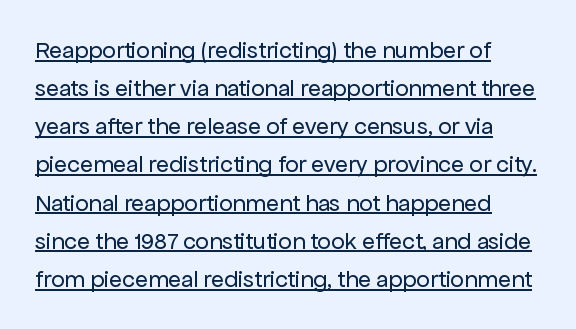
Q: Is the text bold? A: No.
Q: Is the text italic (slanted)? A: No, it is upright.
Q: Is the text underlined? A: Yes.
Q: Is the spacing between letters normal or unusually wide? A: Normal.
Q: Is the spacing between lines tight, normal or loose? A: Normal.
